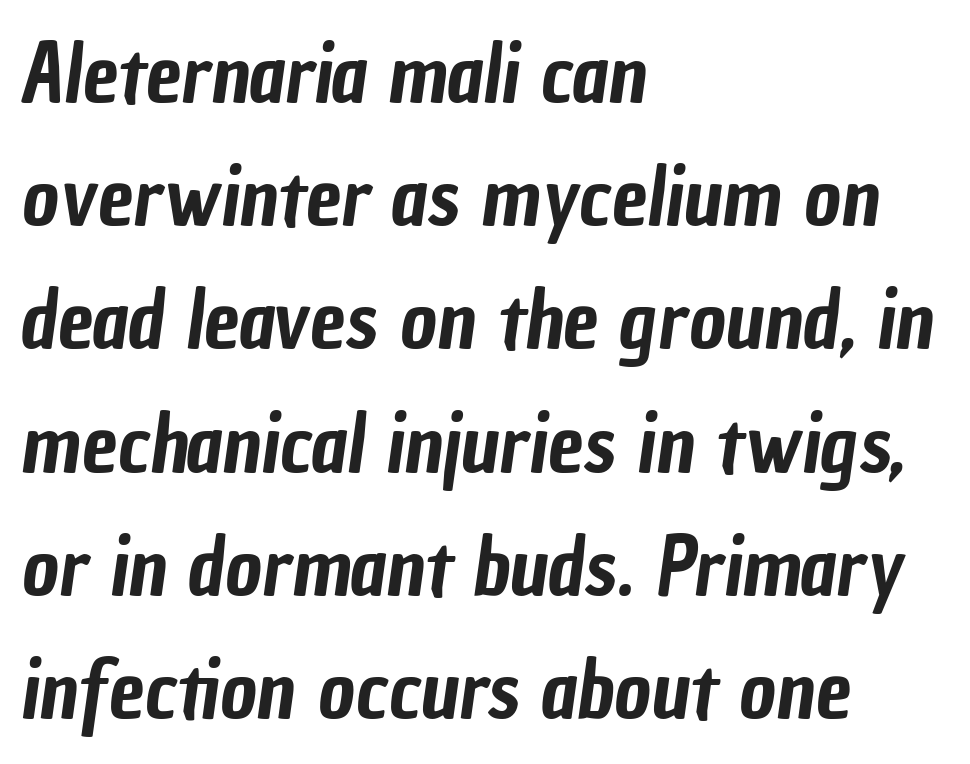
{"serif": "no", "width": "condensed", "stroke_contrast": "low", "x_height": "medium", "monospaced": "no", "underline": "no", "align": "left", "line_spacing": "normal", "line_spacing_ratio": 1.54, "letter_spacing": "normal", "letter_spacing_em": 0.0, "glyph_px": 80}
